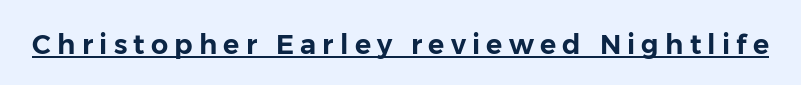
The image shows 27 px text type, upright; set unusually wide letter spacing (+0.23 em), underlined.
